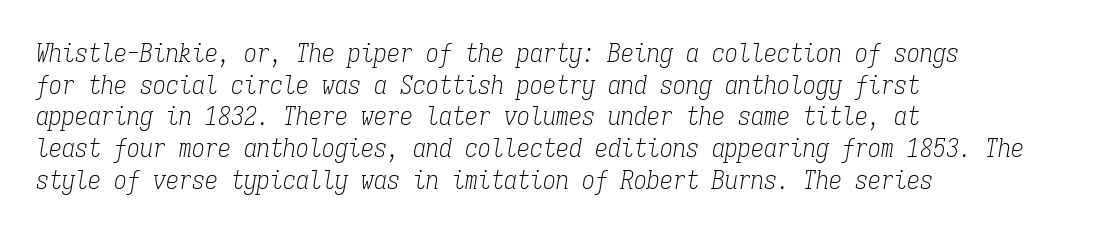
Honestly, there is no underline to notice here at all. Counters stay open thanks to moderate or lighter strokes. Compared with typical body copy, the letter spacing here is the same. Typeset ragged right — the left edge is the straight one. In terms of posture, this sample is oblique.
